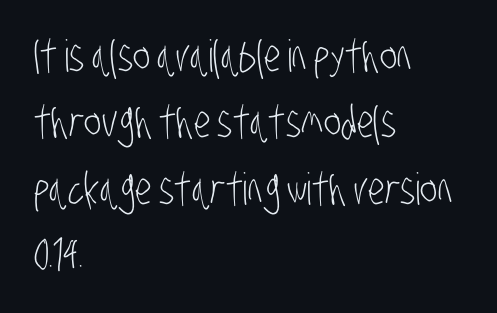
{"serif": "no", "bold": "no", "weight": "light", "width": "condensed", "stroke_contrast": "low", "x_height": "large", "monospaced": "no", "underline": "no", "align": "left", "line_spacing": "normal", "line_spacing_ratio": 1.51, "letter_spacing": "normal", "letter_spacing_em": 0.0, "glyph_px": 44}
